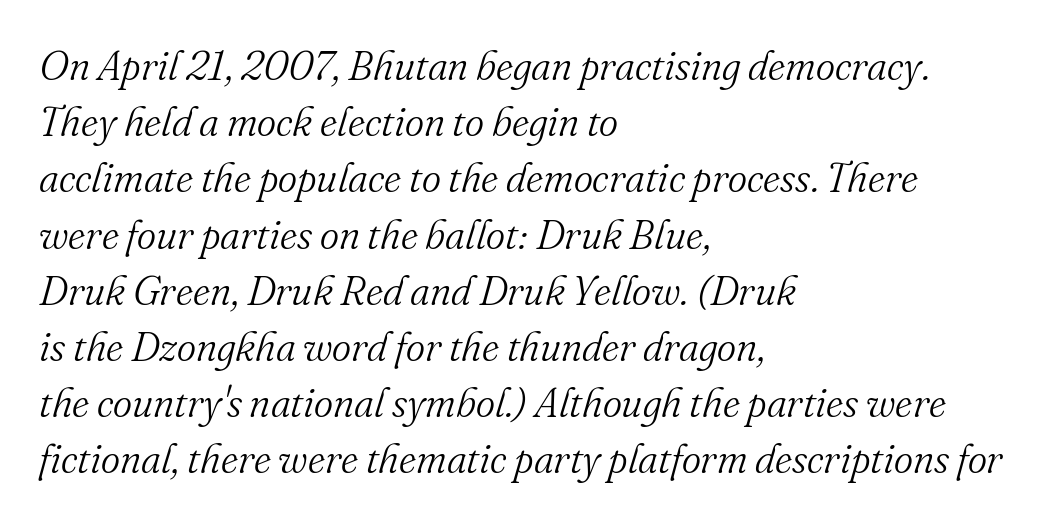
The image shows 41 px light serif type, italic (leaning right); set left-aligned, normal line spacing (1.37x), normal letter spacing, not underlined; medium stroke contrast and a small x-height.
